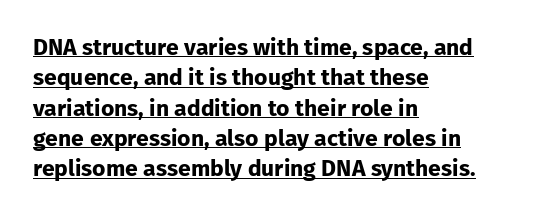
The image shows 23 px bold type, upright; set left-aligned, normal line spacing (1.32x), normal letter spacing, underlined.
